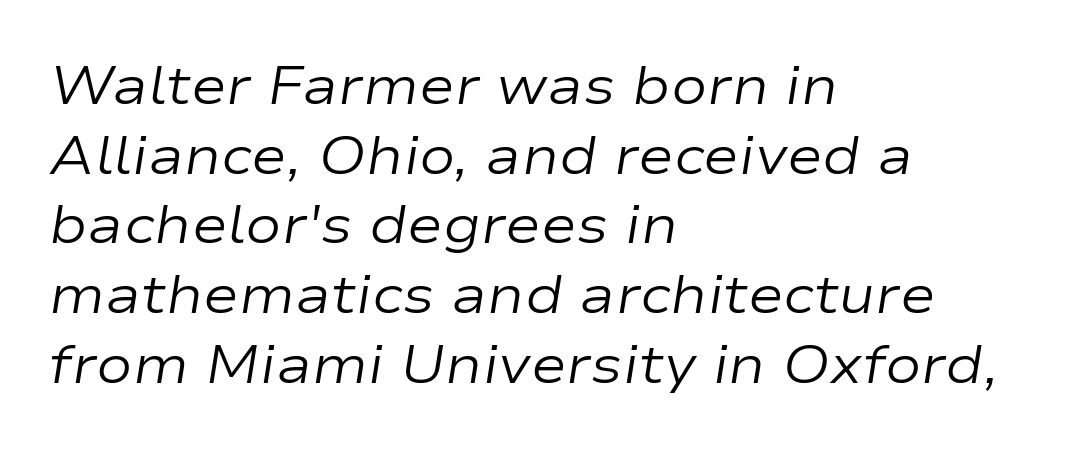
{"italic": "yes", "lean": "right", "slant_degrees": 9, "bold": "no", "weight": "regular", "width": "wide", "stroke_contrast": "low", "x_height": "medium", "monospaced": "no", "underline": "no", "align": "left", "line_spacing": "normal", "line_spacing_ratio": 1.29, "letter_spacing": "normal", "letter_spacing_em": 0.0, "glyph_px": 54}
